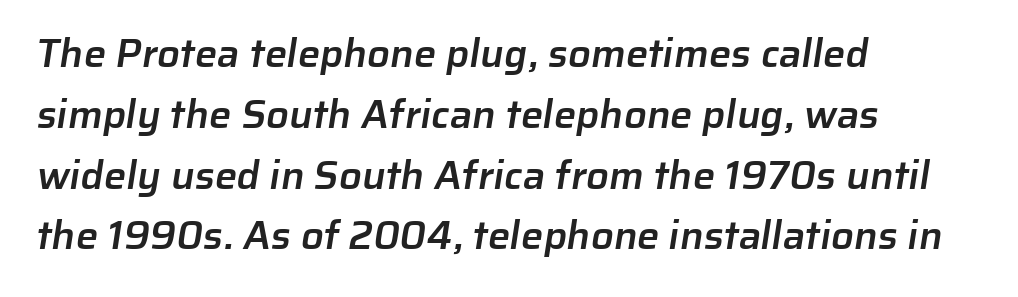
This sample uses plain, unmodified letter spacing. The letters advance in unequal steps, a hallmark of proportional type. In terms of leading, this rendering sits right in the middle. The typeface chosen for these lines omits serifs. Bare-footed words on every line. How heavy is the stroke? Medium-heavy — a semibold, shy of bold.
